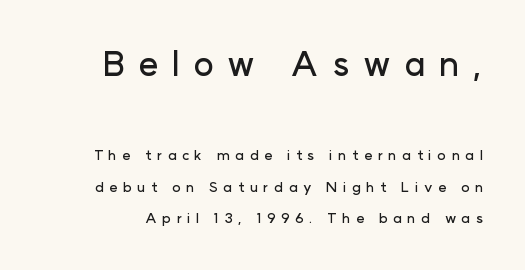
The image shows 34 px sans-serif type, upright; set loose line spacing (2.26x), unusually wide letter spacing (+0.4 em), not underlined; the first (top) block is 2.43x larger; low stroke contrast and a medium x-height.
